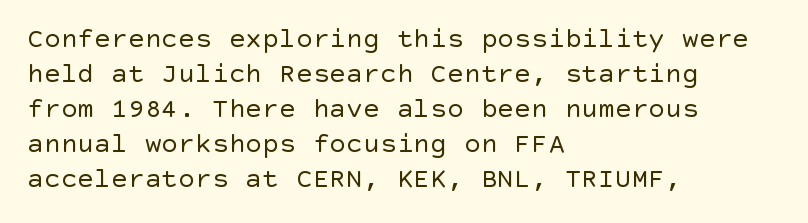
Q: Is the text bold? A: No.
Q: Is the text italic (slanted)? A: No, it is upright.
Q: Is the typeface a serif or a sans-serif typeface? A: Sans-serif.
Q: Is the text underlined? A: No.
Q: How is the paragraph aligned? A: Left-aligned.
Q: Is the spacing between letters normal or unusually wide? A: Normal.
Q: Is the spacing between lines tight, normal or loose? A: Normal.
Q: Width (condensed, normal, or wide)? A: Normal.
Q: x-height? A: Large.
